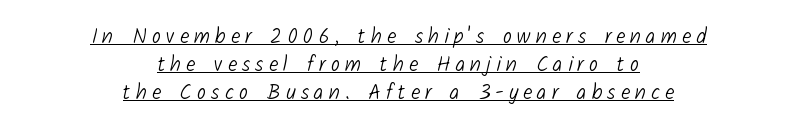
Q: Is the text bold? A: No.
Q: Is the text underlined? A: Yes.
Q: How is the paragraph aligned? A: Centered.
Q: Is the spacing between letters normal or unusually wide? A: Unusually wide.
Q: Is the spacing between lines tight, normal or loose? A: Normal.
